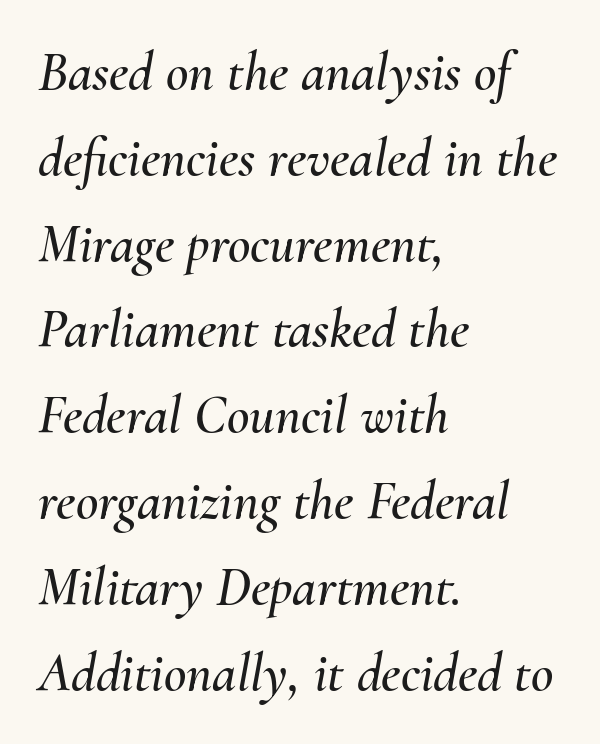
{"italic": "yes", "lean": "right", "slant_degrees": 10, "width": "normal", "stroke_contrast": "medium", "x_height": "small", "monospaced": "no", "underline": "no", "align": "left", "line_spacing": "normal", "line_spacing_ratio": 1.56, "letter_spacing": "normal", "letter_spacing_em": 0.0, "glyph_px": 55}
